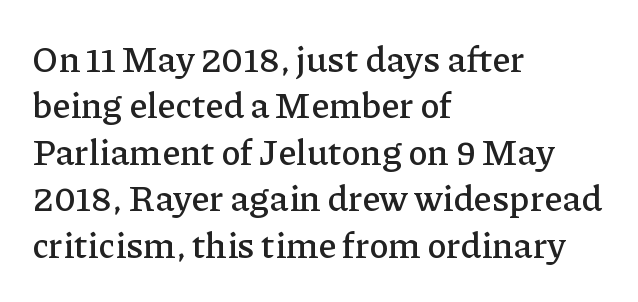
Q: Is the text italic (slanted)? A: No, it is upright.
Q: Is the typeface a serif or a sans-serif typeface? A: Serif.
Q: Is the text underlined? A: No.
Q: How is the paragraph aligned? A: Left-aligned.
Q: Is the spacing between letters normal or unusually wide? A: Normal.
Q: Is the spacing between lines tight, normal or loose? A: Normal.
Q: Width (condensed, normal, or wide)? A: Normal.
Q: Stroke contrast? A: Low.
Q: x-height? A: Medium.
Q: Monospaced? A: No.
